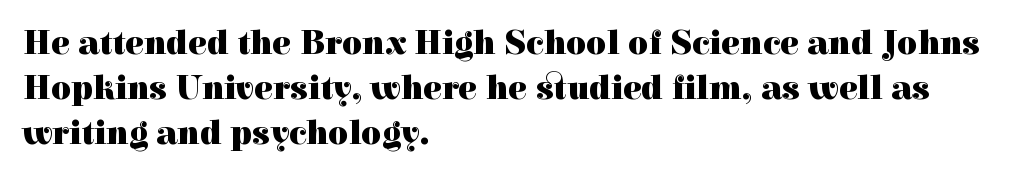
It's the straight-up-and-down kind of type. This sample has the flowing, uneven cadence of proportional lettering. The letters sit at their default tracking, neither squeezed nor spread. Plenty of ink on the page — the face is bold.
